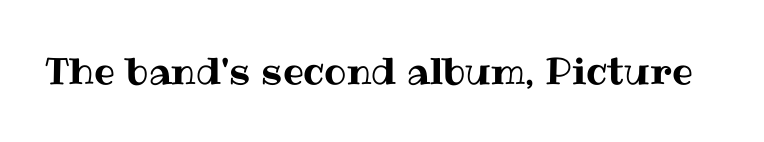
{"italic": "no", "width": "normal", "stroke_contrast": "medium", "x_height": "medium", "monospaced": "no", "underline": "no", "letter_spacing": "normal", "letter_spacing_em": 0.0, "glyph_px": 37}
